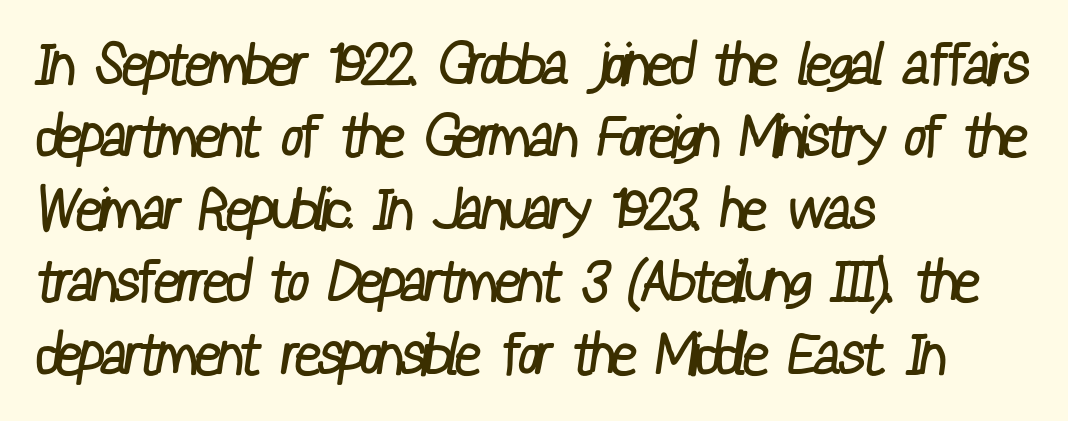
The typesetting does not lean heavy: it is not bold. The letters advance in unequal steps, a hallmark of proportional type. The type family on display is of the sans-serif kind. Nothing unusual about the tracking: characters are spaced as the font intends. What's the leading like? Ordinary, nothing unusual. The text block is weighted toward the left margin, trailing off unevenly rightward.
